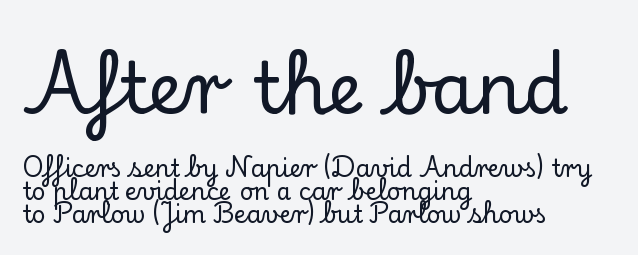
{"serif": "yes", "italic": "no", "width": "normal", "stroke_contrast": "low", "x_height": "small", "monospaced": "no", "underline": "no", "align": "left", "line_spacing": "tight", "line_spacing_ratio": 0.95, "letter_spacing": "normal", "letter_spacing_em": 0.0, "larger_block": "first", "size_ratio": 2.96, "glyph_px": 71}
